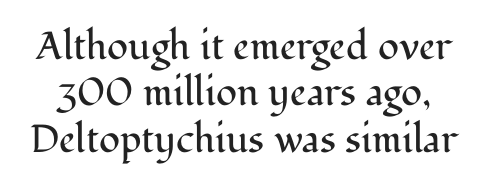
Q: Is the text bold? A: No.
Q: Is the text italic (slanted)? A: No, it is upright.
Q: Is the typeface a serif or a sans-serif typeface? A: Serif.
Q: Is the text underlined? A: No.
Q: Is the spacing between letters normal or unusually wide? A: Normal.
Q: Width (condensed, normal, or wide)? A: Normal.
Q: Stroke contrast? A: Medium.
Q: x-height? A: Medium.
Q: Monospaced? A: No.
